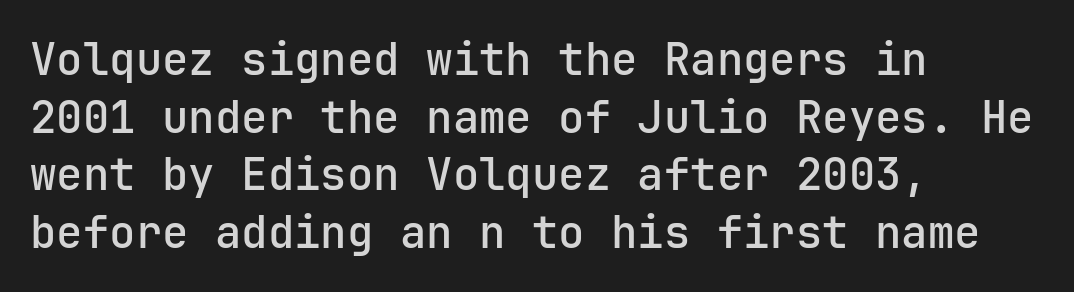
Q: Is the text italic (slanted)? A: No, it is upright.
Q: Is the typeface a serif or a sans-serif typeface? A: Sans-serif.
Q: Is the text underlined? A: No.
Q: How is the paragraph aligned? A: Left-aligned.
Q: Is the spacing between letters normal or unusually wide? A: Normal.
Q: Is the spacing between lines tight, normal or loose? A: Normal.
Q: Width (condensed, normal, or wide)? A: Normal.
Q: Stroke contrast? A: Low.
Q: x-height? A: Medium.
Q: Monospaced? A: Yes.
